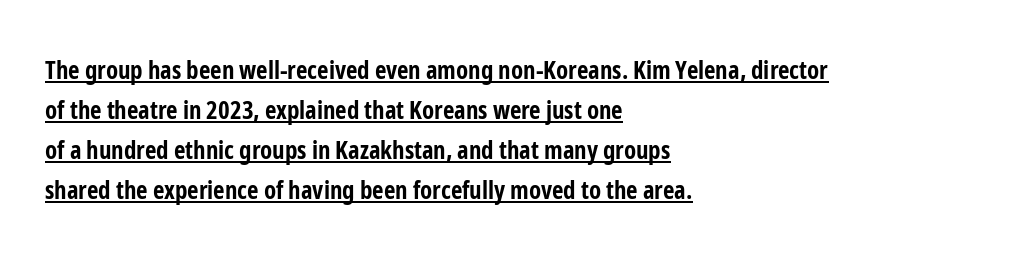
The image shows 25 px bold type, upright; set left-aligned, normal line spacing (1.6x), normal letter spacing, underlined.
